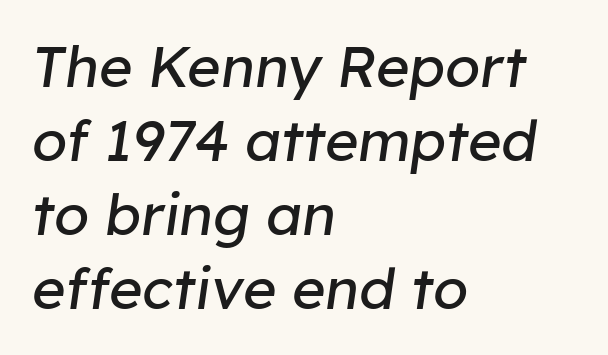
The image shows 57 px regular-weight type, italic (leaning right); set left-aligned, normal line spacing (1.3x), normal letter spacing, not underlined; low stroke contrast and a medium x-height.
